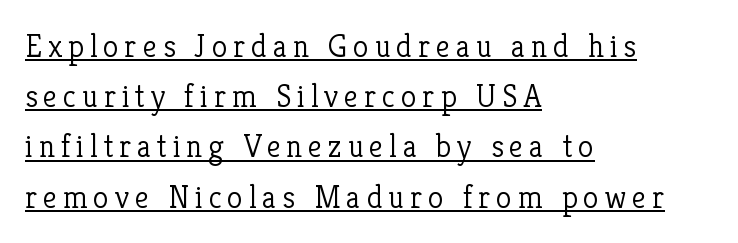
{"serif": "yes", "italic": "no", "bold": "no", "weight": "light", "width": "normal", "stroke_contrast": "low", "x_height": "medium", "monospaced": "no", "underline": "yes", "align": "left", "line_spacing": "normal", "line_spacing_ratio": 1.57, "glyph_px": 32}
